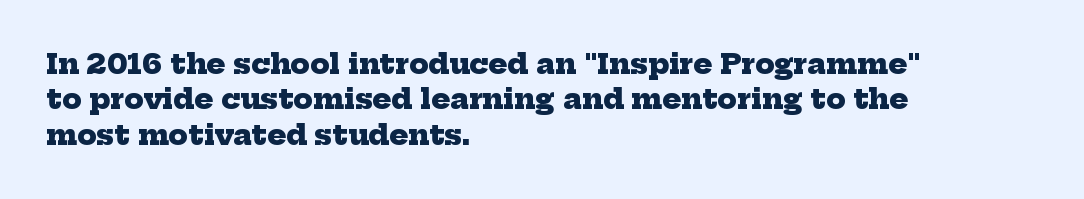
The image shows 28 px heavy serif type; set left-aligned, normal line spacing (1.26x), normal letter spacing, not underlined; low stroke contrast and a medium x-height.
